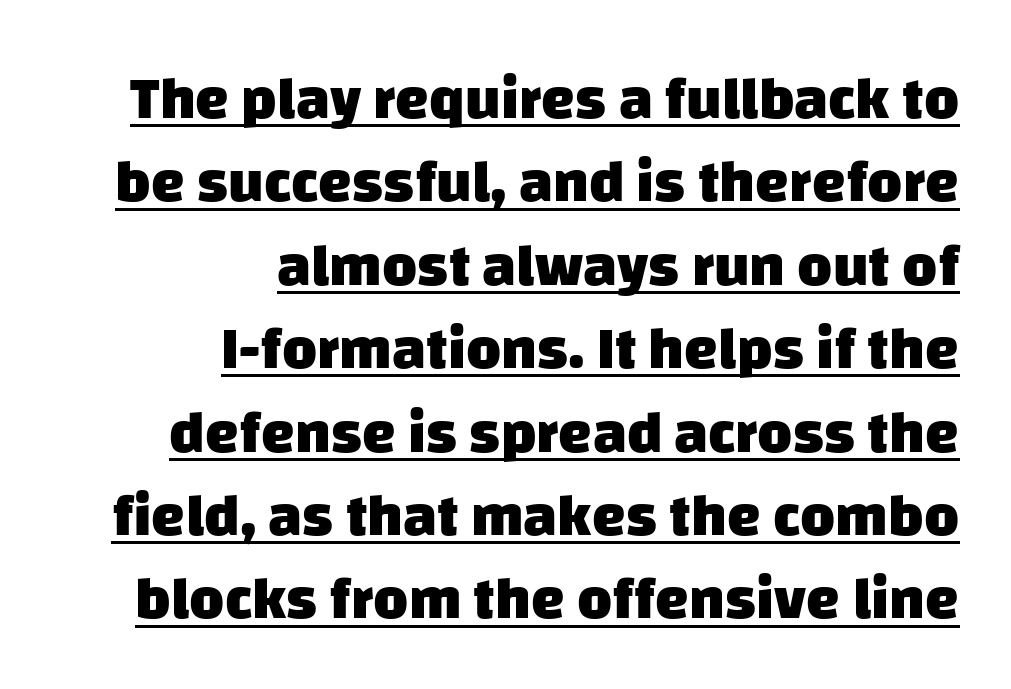
Each letter keeps its own natural width here, so spacing adapts to shape. A continuous stroke trails under the words, as in a hyperlink. One glance says typical: line gaps are just what's usual. These lines are set flush right with a ragged left edge. The typesetting leans heavy: a genuine bold. The face used here is rendered with its standard letterfit.
